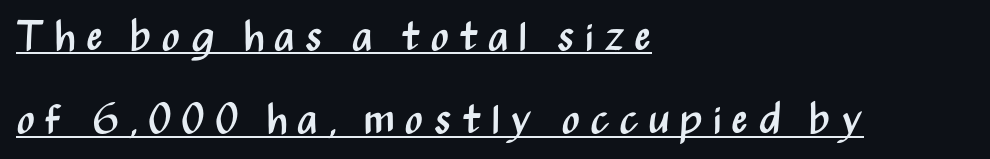
The type family on display is of the sans-serif kind. Counters stay open thanks to moderate or lighter strokes. Varying glyph widths throughout — classic text-font behaviour. These lines were composed using upright roman letters.
